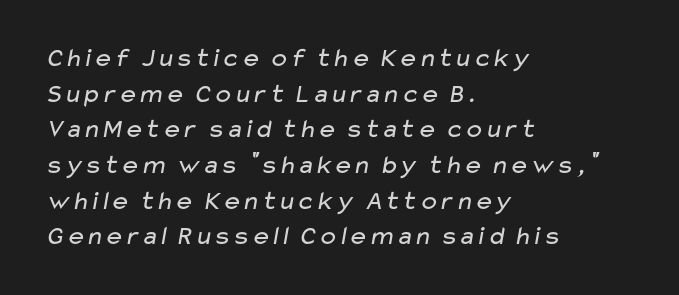
The passage shown is not bold in any degree. Characters follow at the spacing the type designer built in. Vertically, the passage feels balanced, rows spaced as you'd expect. Underlining? Definitely not there.
